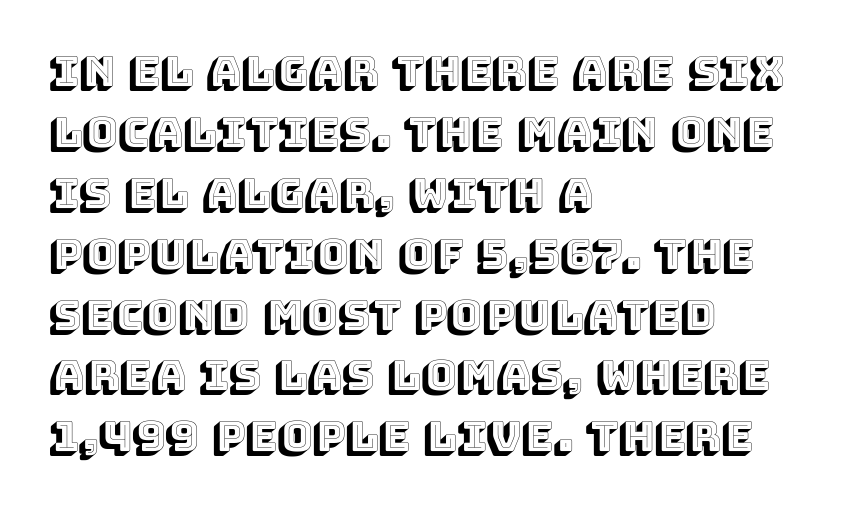
The image shows 42 px text type, upright; set left-aligned, normal line spacing (1.45x), normal letter spacing, not underlined; a large x-height.
